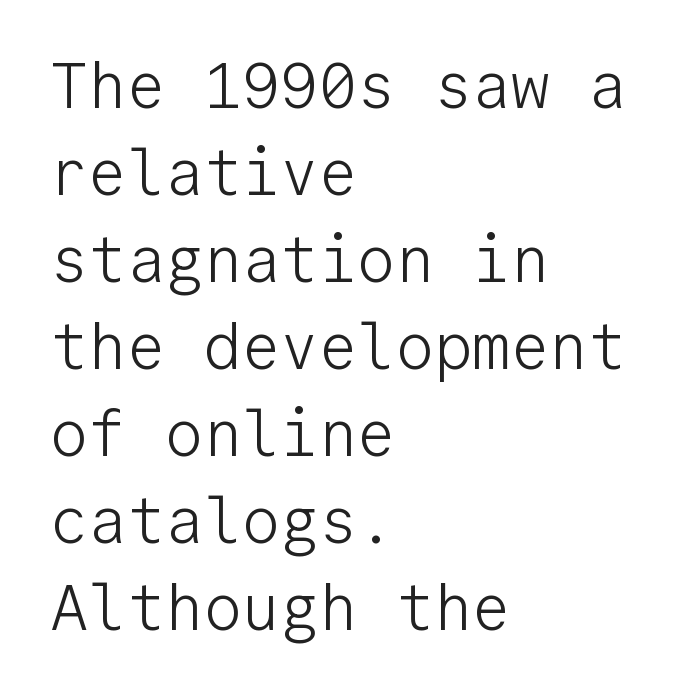
No heavy texture on the line: the type isn't bold. Tracking here is standard; glyphs follow each other at the usual distance. Nope, not italic — everything's standing straight. Caption: multi-line text, flush left, ragged right. Honestly, the row spacing looks completely unremarkable. The glyphs in this specimen are sans serif.
